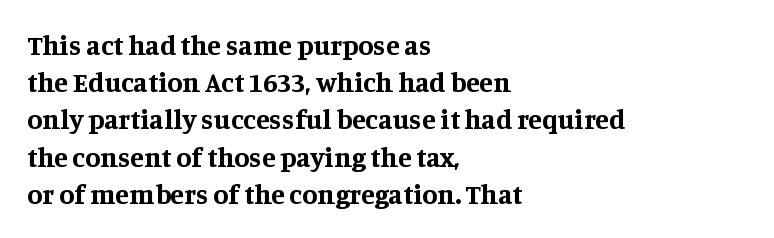
{"serif": "yes", "italic": "no", "bold": "yes", "weight": "bold", "width": "normal", "stroke_contrast": "medium", "x_height": "large", "monospaced": "no", "underline": "no", "align": "left", "line_spacing": "normal", "line_spacing_ratio": 1.33, "letter_spacing": "normal", "letter_spacing_em": 0.0, "glyph_px": 28}
